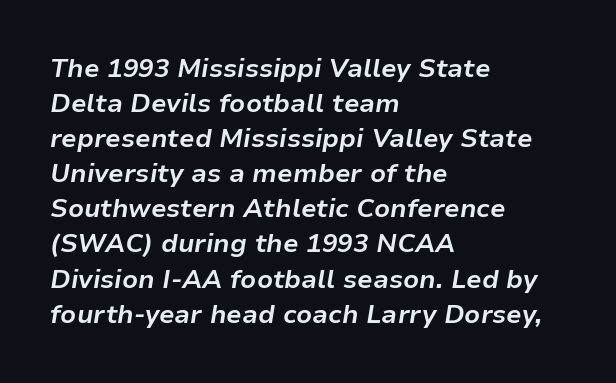
The image shows 26 px bold type, italic (leaning right); set left-aligned, normal line spacing (1.35x), normal letter spacing, not underlined.
